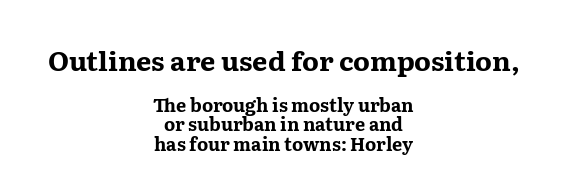
{"italic": "no", "bold": "yes", "underline": "no", "align": "center", "line_spacing": "tight", "line_spacing_ratio": 1.08, "letter_spacing": "normal", "letter_spacing_em": 0.0, "larger_block": "first", "size_ratio": 1.5, "glyph_px": 27}
